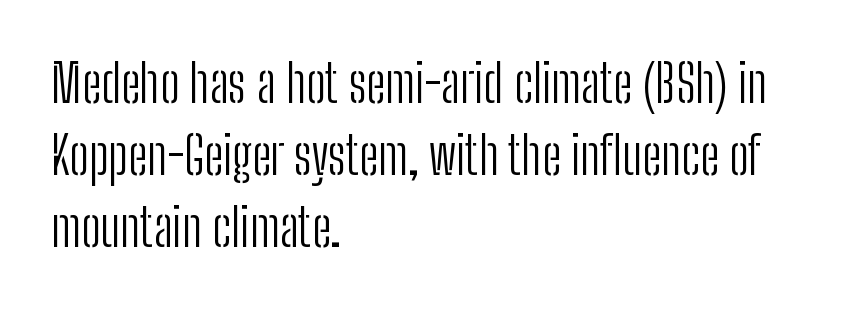
The image shows 52 px light, condensed sans-serif type, upright; set left-aligned, normal line spacing (1.38x), normal letter spacing, not underlined; low stroke contrast and a medium x-height.
